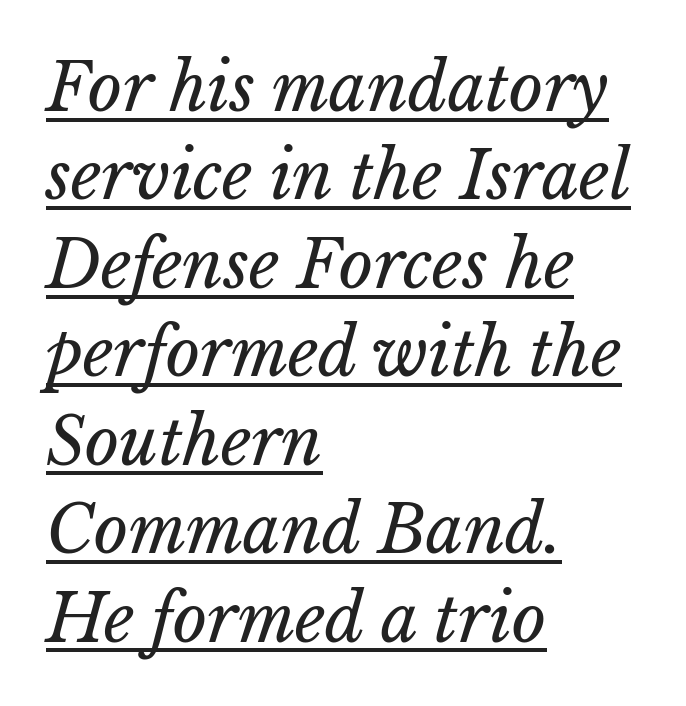
The image shows 66 px regular-weight type, italic (leaning right); set left-aligned, normal line spacing (1.34x), normal letter spacing, underlined; low stroke contrast and a medium x-height.
